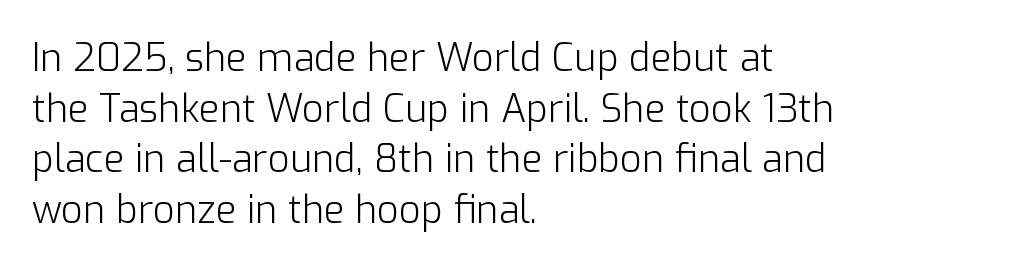
Q: Is the text bold? A: No.
Q: Is the text italic (slanted)? A: No, it is upright.
Q: Is the typeface a serif or a sans-serif typeface? A: Sans-serif.
Q: Is the text underlined? A: No.
Q: How is the paragraph aligned? A: Left-aligned.
Q: Is the spacing between letters normal or unusually wide? A: Normal.
Q: Is the spacing between lines tight, normal or loose? A: Normal.
Q: Width (condensed, normal, or wide)? A: Normal.
Q: Stroke contrast? A: Low.
Q: x-height? A: Medium.
Q: Monospaced? A: No.
